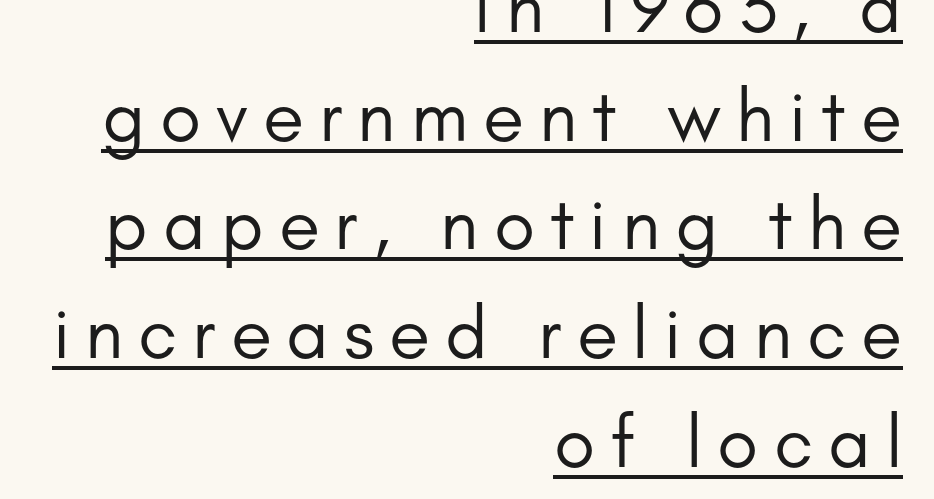
Q: Is the text bold? A: No.
Q: Is the text italic (slanted)? A: No, it is upright.
Q: Is the typeface a serif or a sans-serif typeface? A: Sans-serif.
Q: Is the text underlined? A: Yes.
Q: How is the paragraph aligned? A: Right-aligned.
Q: Is the spacing between letters normal or unusually wide? A: Unusually wide.
Q: Is the spacing between lines tight, normal or loose? A: Normal.
Q: Width (condensed, normal, or wide)? A: Normal.
Q: Stroke contrast? A: Low.
Q: x-height? A: Small.
Q: Monospaced? A: No.
